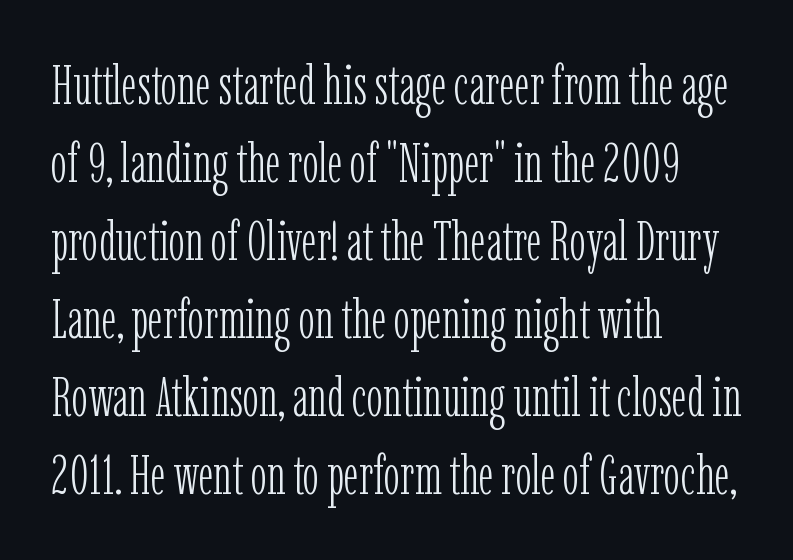
{"serif": "yes", "italic": "no", "bold": "no", "weight": "light", "width": "condensed", "stroke_contrast": "low", "x_height": "medium", "monospaced": "no", "underline": "no", "align": "left", "line_spacing": "normal", "line_spacing_ratio": 1.42, "letter_spacing": "normal", "letter_spacing_em": 0.0, "glyph_px": 55}
